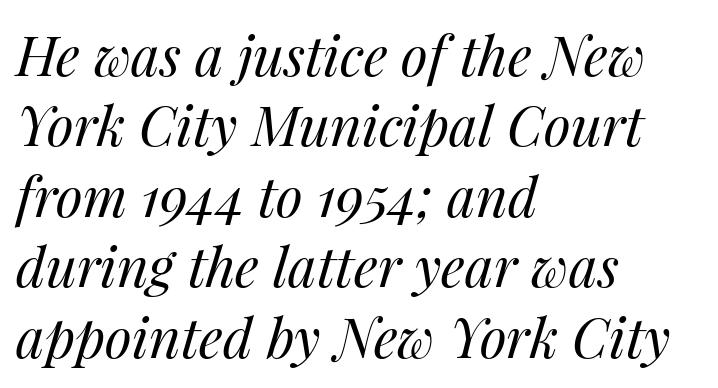
{"italic": "yes", "lean": "right", "slant_degrees": 14, "bold": "no", "weight": "regular", "width": "normal", "stroke_contrast": "medium", "x_height": "medium", "monospaced": "no", "underline": "no", "align": "left", "line_spacing": "normal", "line_spacing_ratio": 1.28, "letter_spacing": "normal", "letter_spacing_em": 0.0, "glyph_px": 55}
